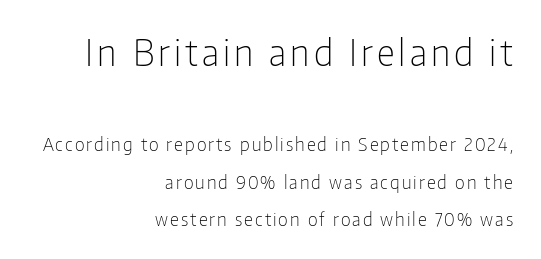
The image shows 36 px light, condensed sans-serif type, upright; set right-aligned, loose line spacing (2.09x), not underlined; the first (top) block is 2.0x larger; low stroke contrast and a medium x-height.
